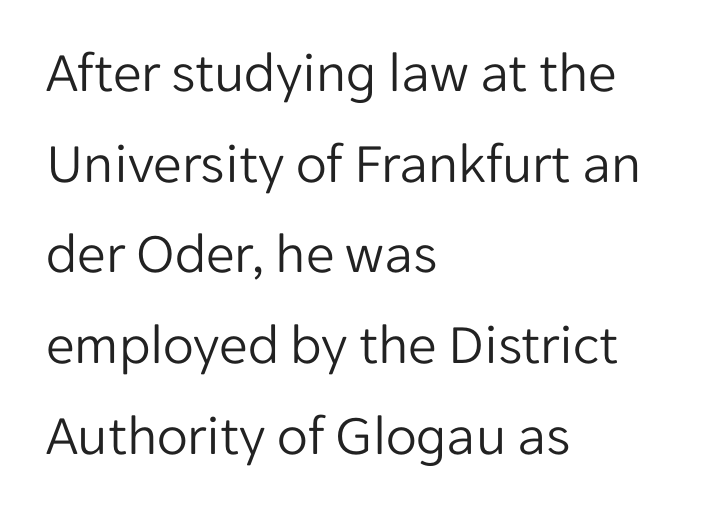
Typographically, this falls in the sans-serif category. Vertical strokes here are truly vertical. Nobody touched the tracking dial on this one. Proportional: the letters do not fall into vertical columns. Each new line begins a customary step beneath the previous one. Caption: multi-line text, flush left, ragged right.
